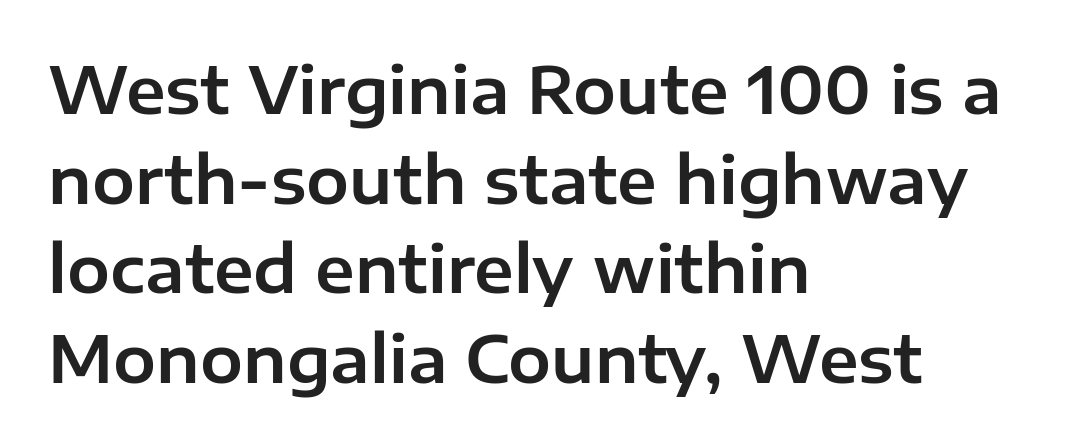
Q: Is the text italic (slanted)? A: No, it is upright.
Q: Is the typeface a serif or a sans-serif typeface? A: Sans-serif.
Q: Is the text underlined? A: No.
Q: How is the paragraph aligned? A: Left-aligned.
Q: Is the spacing between letters normal or unusually wide? A: Normal.
Q: Is the spacing between lines tight, normal or loose? A: Normal.
Q: Width (condensed, normal, or wide)? A: Normal.
Q: Stroke contrast? A: Low.
Q: x-height? A: Medium.
Q: Monospaced? A: No.
